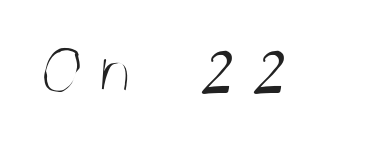
The image shows 75 px light, condensed sans-serif type; set unusually wide letter spacing (+0.22 em), not underlined; medium stroke contrast and a large x-height.
